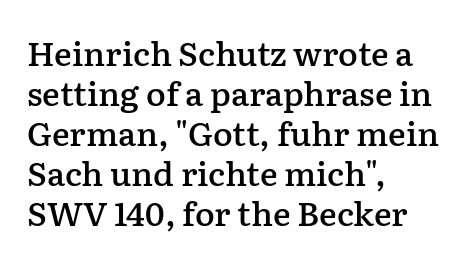
The image shows 33 px semibold serif type, upright; set left-aligned, line spacing 1.21x, normal letter spacing, not underlined; low stroke contrast and a medium x-height.
